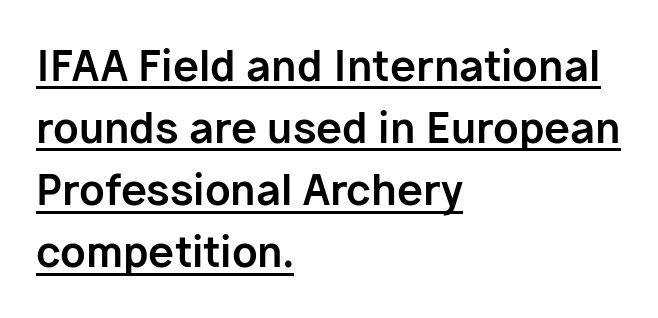
The image shows 42 px bold sans-serif type, upright; set left-aligned, normal line spacing (1.48x), normal letter spacing, underlined; low stroke contrast and a medium x-height.
